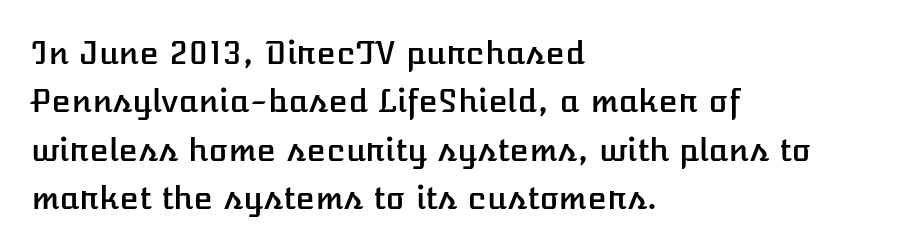
Q: Is the text italic (slanted)? A: No, it is upright.
Q: Is the text underlined? A: No.
Q: How is the paragraph aligned? A: Left-aligned.
Q: Is the spacing between letters normal or unusually wide? A: Normal.
Q: Is the spacing between lines tight, normal or loose? A: Normal.
Q: Width (condensed, normal, or wide)? A: Normal.
Q: Stroke contrast? A: Low.
Q: x-height? A: Medium.
Q: Monospaced? A: No.
